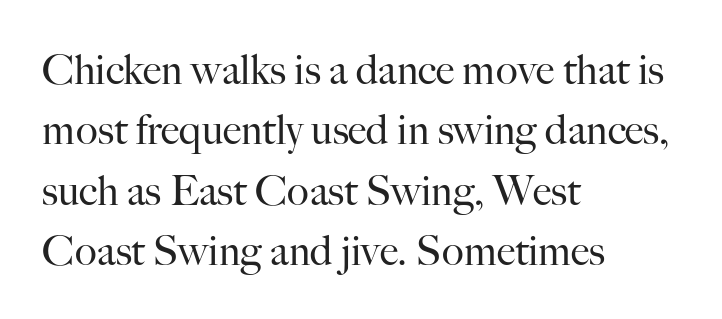
{"serif": "yes", "italic": "no", "bold": "no", "weight": "regular", "width": "normal", "stroke_contrast": "high", "x_height": "small", "monospaced": "no", "underline": "no", "align": "left", "line_spacing": "normal", "line_spacing_ratio": 1.47, "letter_spacing": "normal", "letter_spacing_em": 0.0, "glyph_px": 41}
